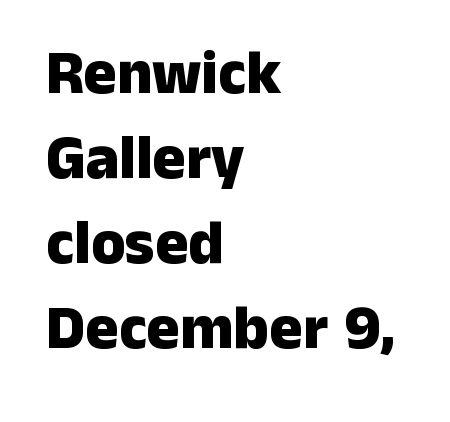
The characters look thick and weighty, a clear bold. The lines are quadded left. Vertical spacing — default. Quick note: not italic, upright.
